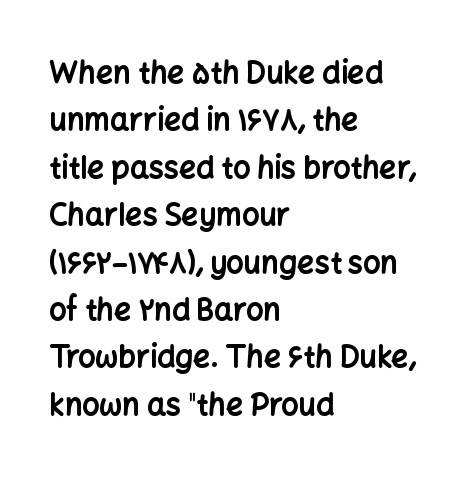
The image shows 30 px bold sans-serif type, upright; set left-aligned, normal line spacing (1.58x), normal letter spacing, not underlined; low stroke contrast and a medium x-height.
